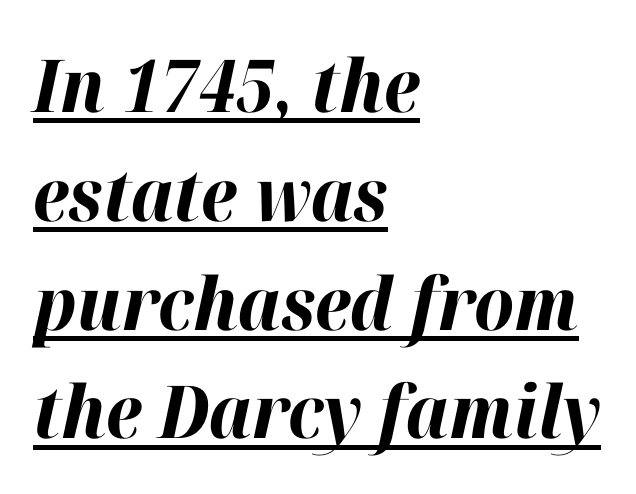
The image shows 73 px bold type, italic (leaning right); set left-aligned, normal line spacing (1.49x), normal letter spacing, underlined; high stroke contrast and a medium x-height.
